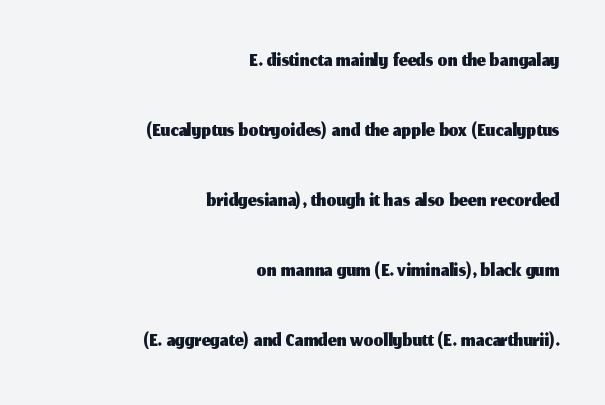
Plain, unruled lines of type. This is sans-serif lettering, the kind often seen on screens and signage. Leftover space on each line is placed entirely before the opening word. You could fit nearly another row in the gap between these rows.
